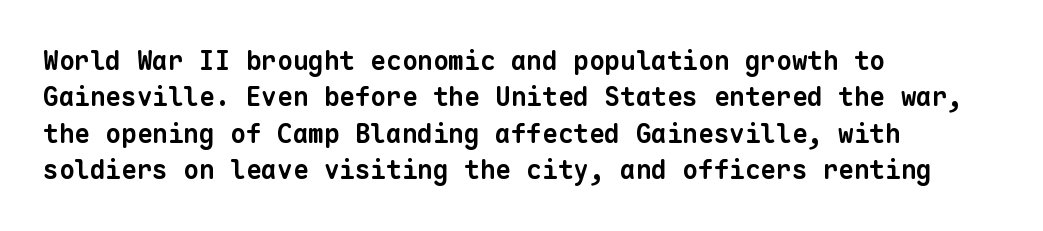
The space between consecutive lines is moderate. The paragraph has a hard left edge and a soft right edge. Descender tails drop into unmarked territory. As a designer I'd log this as weight 700, bold.
